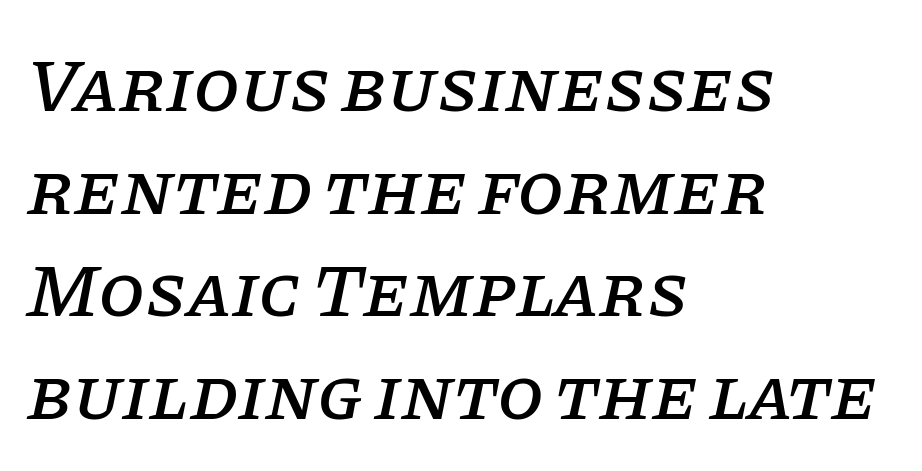
This block has exactly the height ordinary leading produces. A typesetter would label this face a serif. The typography opts for an oblique posture over an upright one. Is the letter spacing exaggerated? No — it looks like the ordinary default. The face used here is proportionally spaced, like ordinary book or web type. Check under the words: just untouched page.
